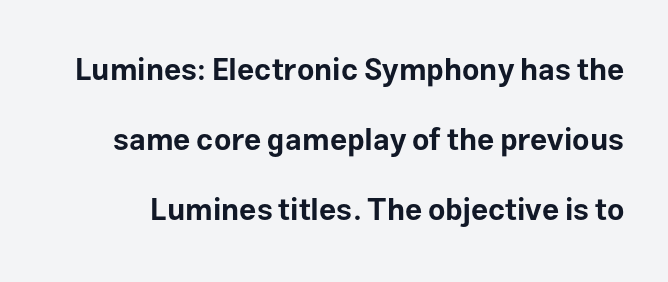
Characters remain perfectly vertical along every line. Bold? Absolutely — the strokes are thick and heavy. How would I describe the line gaps? Wide and relaxed. A clean baseline with only descenders dipping below it. The passage shown is typed in a proportional face where columns would drift. The type family on display is of the sans-serif kind.
